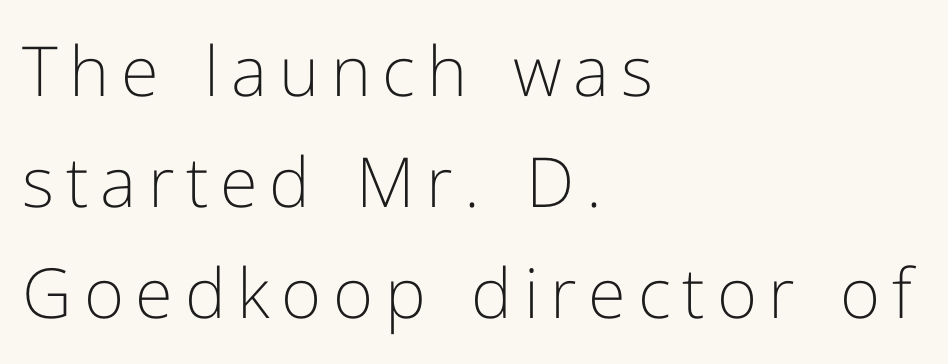
The image shows 69 px light sans-serif type, upright; set left-aligned, normal line spacing (1.61x), not underlined; low stroke contrast and a medium x-height.
